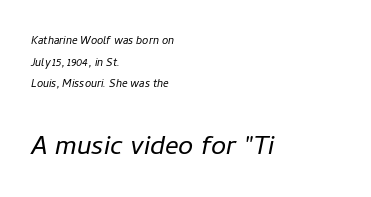
The strokes carry an ordinary text weight at most. Scale increases going downward across the two blocks. These lines stack with their left ends in a neat column. Do the characters align in a grid? No, the font is proportional.
